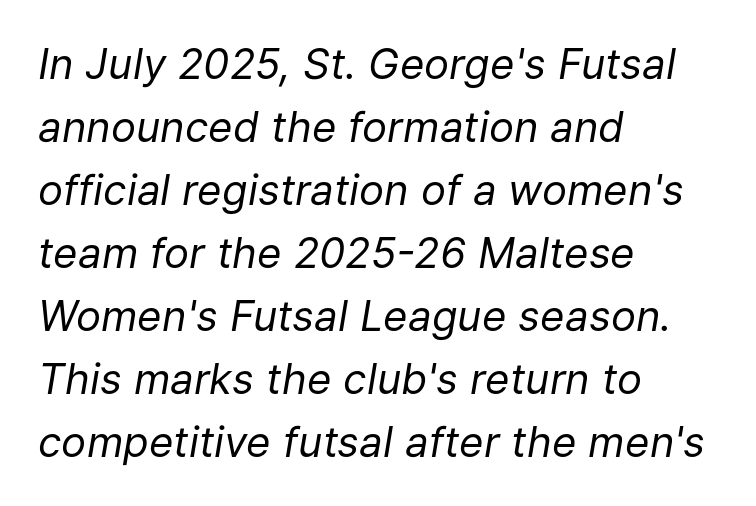
The image shows 42 px regular-weight type, italic (leaning right); set left-aligned, normal line spacing (1.5x), normal letter spacing, not underlined; low stroke contrast and a medium x-height.
